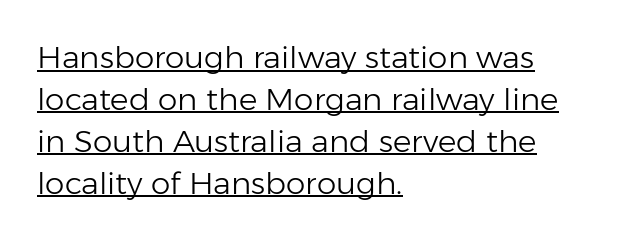
Q: Is the text bold? A: No.
Q: Is the text italic (slanted)? A: No, it is upright.
Q: Is the typeface a serif or a sans-serif typeface? A: Sans-serif.
Q: Is the text underlined? A: Yes.
Q: How is the paragraph aligned? A: Left-aligned.
Q: Is the spacing between letters normal or unusually wide? A: Normal.
Q: Is the spacing between lines tight, normal or loose? A: Normal.
Q: Width (condensed, normal, or wide)? A: Normal.
Q: Stroke contrast? A: Low.
Q: x-height? A: Medium.
Q: Monospaced? A: No.
